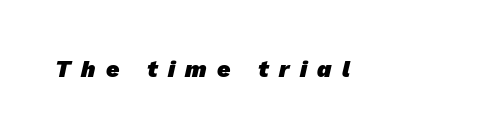
The image shows 23 px bold type; set unusually wide letter spacing (+0.46 em), not underlined.
